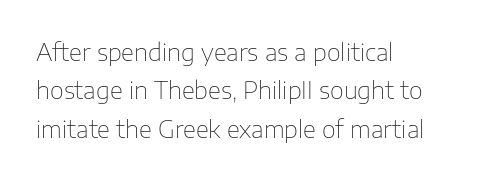
Plain, unruled lines of type. No heavy texture on the line: the type isn't bold. Look at the tracking — it's just the regular setting, nothing added. The axis of the letterforms is exactly vertical. The rows are spaced the way most documents space them.
